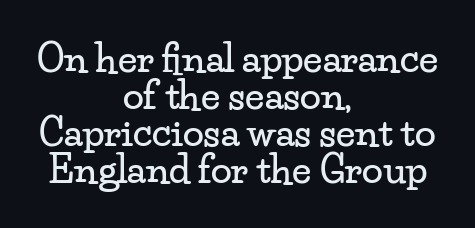
Q: Is the text italic (slanted)? A: No, it is upright.
Q: Is the typeface a serif or a sans-serif typeface? A: Serif.
Q: Is the text underlined? A: No.
Q: How is the paragraph aligned? A: Centered.
Q: Is the spacing between letters normal or unusually wide? A: Normal.
Q: Is the spacing between lines tight, normal or loose? A: Tight.
Q: Width (condensed, normal, or wide)? A: Wide.
Q: Stroke contrast? A: Low.
Q: x-height? A: Small.
Q: Monospaced? A: No.
